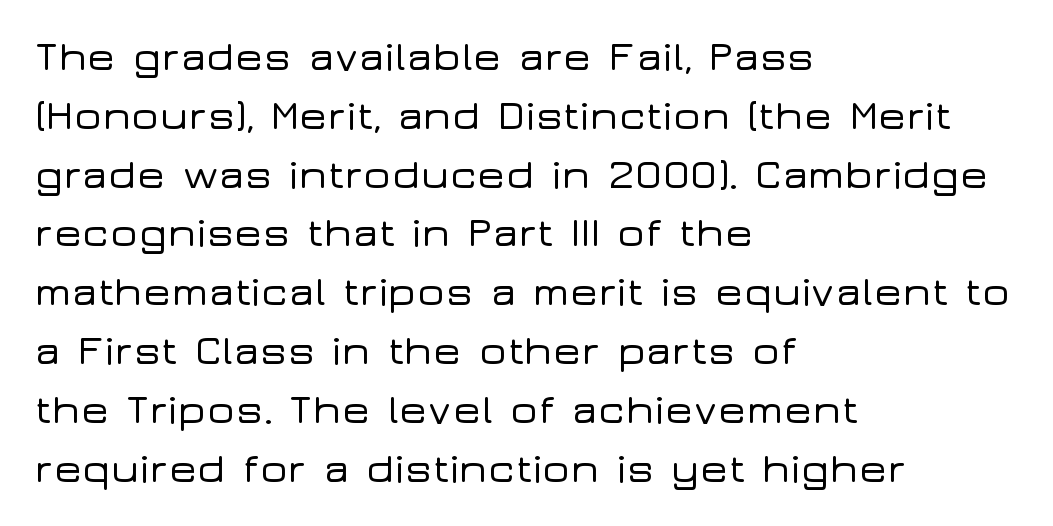
{"serif": "no", "italic": "no", "width": "wide", "stroke_contrast": "low", "x_height": "medium", "monospaced": "no", "underline": "no", "align": "left", "line_spacing": "normal", "line_spacing_ratio": 1.4, "letter_spacing": "normal", "letter_spacing_em": 0.0, "glyph_px": 42}
